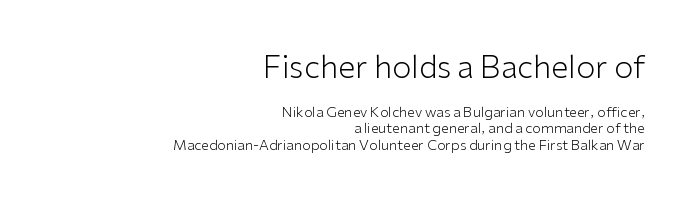
Q: Is the text bold? A: No.
Q: Is the text italic (slanted)? A: No, it is upright.
Q: Is the typeface a serif or a sans-serif typeface? A: Sans-serif.
Q: Is the text underlined? A: No.
Q: How is the paragraph aligned? A: Right-aligned.
Q: Is the spacing between letters normal or unusually wide? A: Normal.
Q: Which block of text is set in a larger size, the first (top) or the second (bottom)? A: The first (top) one.
Q: Width (condensed, normal, or wide)? A: Normal.
Q: Stroke contrast? A: Low.
Q: x-height? A: Medium.
Q: Monospaced? A: No.
